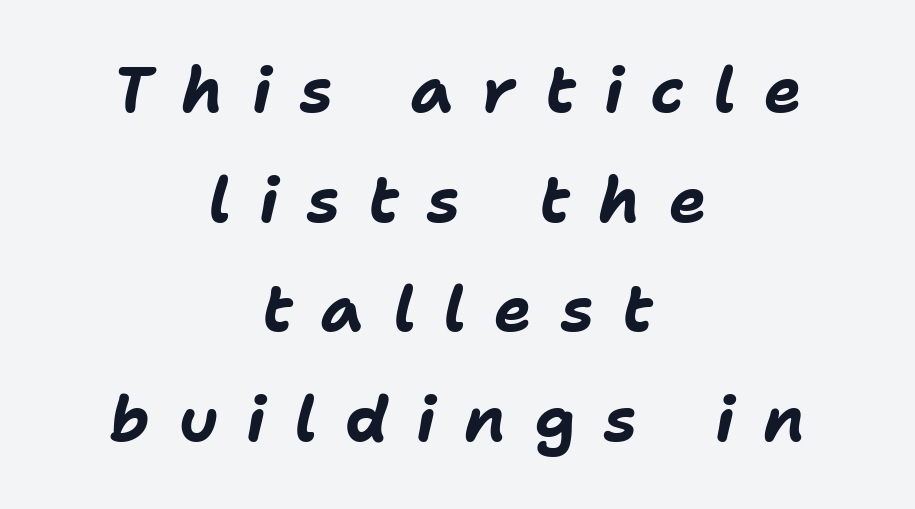
Q: Is the text bold? A: Yes.
Q: Is the text italic (slanted)? A: Yes, it leans right by about 11 degrees.
Q: Is the text underlined? A: No.
Q: How is the paragraph aligned? A: Centered.
Q: Is the spacing between letters normal or unusually wide? A: Unusually wide.
Q: Width (condensed, normal, or wide)? A: Normal.
Q: Stroke contrast? A: Low.
Q: x-height? A: Medium.
Q: Monospaced? A: No.
